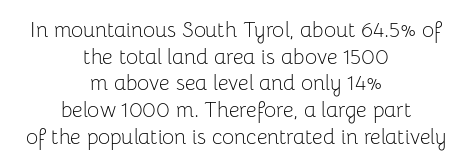
{"italic": "no", "bold": "no", "underline": "no", "align": "center", "line_spacing": "normal", "line_spacing_ratio": 1.27, "letter_spacing": "normal", "letter_spacing_em": 0.0, "glyph_px": 21}
